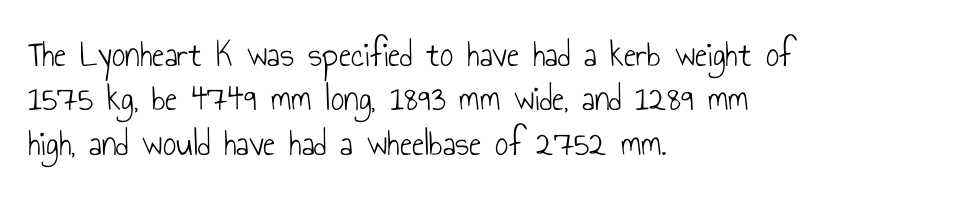
Q: Is the text bold? A: No.
Q: Is the text italic (slanted)? A: No, it is upright.
Q: Is the typeface a serif or a sans-serif typeface? A: Sans-serif.
Q: Is the text underlined? A: No.
Q: How is the paragraph aligned? A: Left-aligned.
Q: Is the spacing between letters normal or unusually wide? A: Normal.
Q: Width (condensed, normal, or wide)? A: Condensed.
Q: Stroke contrast? A: Low.
Q: x-height? A: Small.
Q: Monospaced? A: No.
